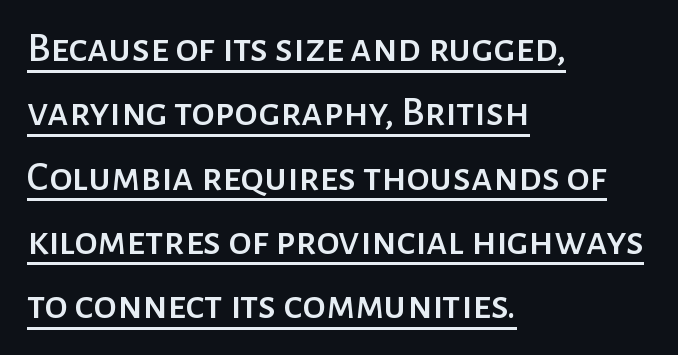
{"serif": "no", "italic": "no", "width": "normal", "stroke_contrast": "low", "x_height": "medium", "monospaced": "no", "underline": "yes", "align": "left", "line_spacing": "normal", "line_spacing_ratio": 1.53, "letter_spacing": "normal", "letter_spacing_em": 0.0, "glyph_px": 42}
